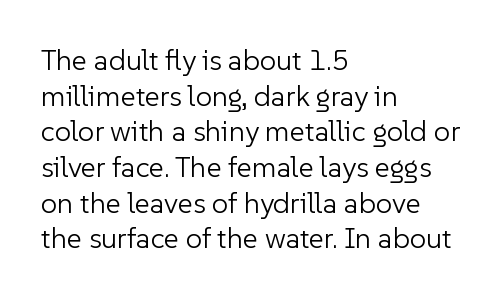
The image shows 29 px light sans-serif type, upright; set left-aligned, line spacing 1.23x, normal letter spacing, not underlined; low stroke contrast and a medium x-height.
